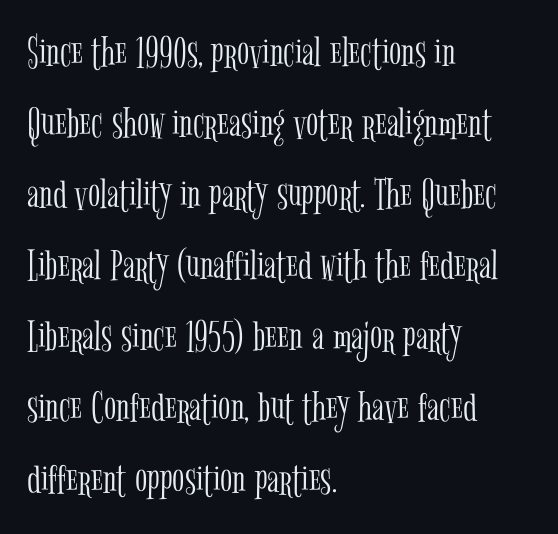
Q: Is the text bold? A: No.
Q: Is the text italic (slanted)? A: No, it is upright.
Q: Is the typeface a serif or a sans-serif typeface? A: Serif.
Q: Is the text underlined? A: No.
Q: How is the paragraph aligned? A: Left-aligned.
Q: Is the spacing between letters normal or unusually wide? A: Normal.
Q: Is the spacing between lines tight, normal or loose? A: Normal.
Q: Width (condensed, normal, or wide)? A: Condensed.
Q: Stroke contrast? A: Low.
Q: x-height? A: Medium.
Q: Monospaced? A: No.
